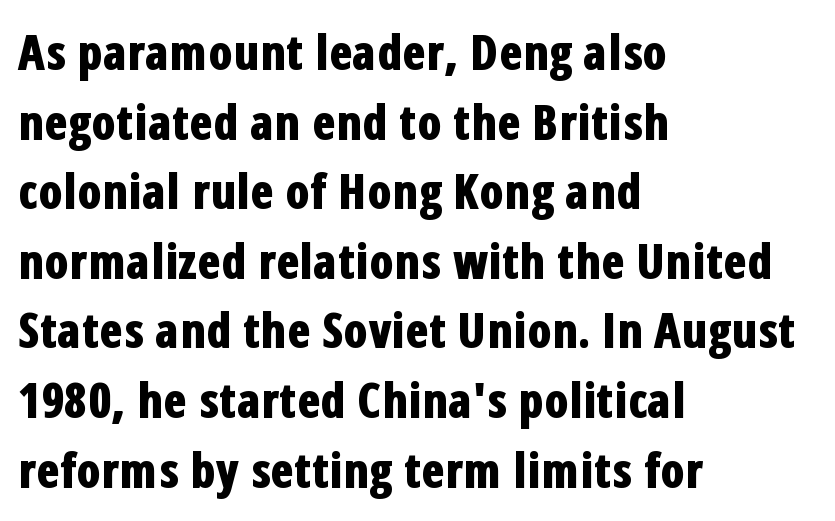
Caption: bold face, heavy strokes. Font category for this specimen: sans-serif. You could not count columns in this text — the font is proportionally spaced. Nobody touched the tracking dial on this one. Unlike italic type, these characters show no tilt at all.
